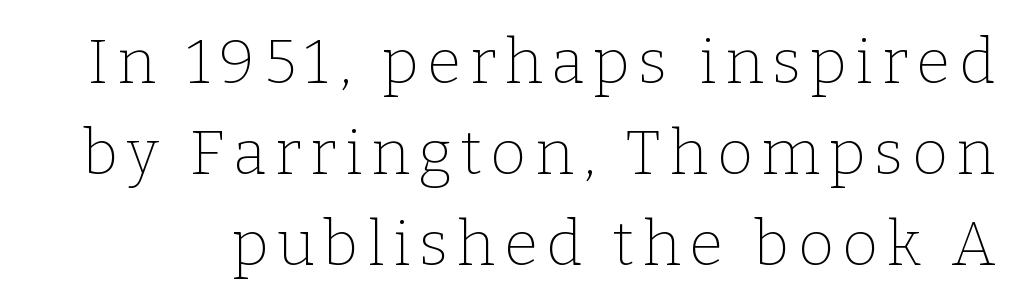
The image shows 62 px thin serif type, upright; set normal line spacing (1.47x), not underlined; low stroke contrast and a medium x-height.
